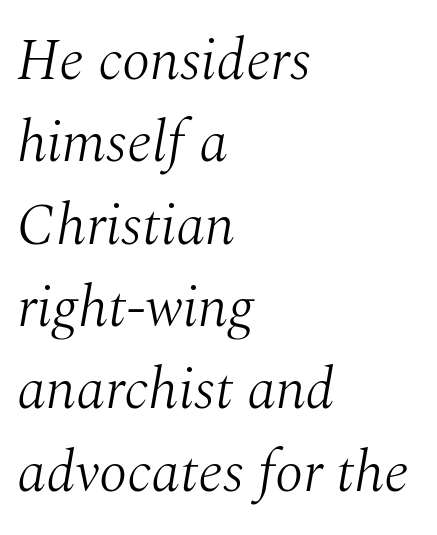
{"serif": "yes", "italic": "yes", "lean": "right", "slant_degrees": 10, "bold": "no", "weight": "light", "width": "normal", "stroke_contrast": "medium", "x_height": "medium", "monospaced": "no", "underline": "no", "align": "left", "line_spacing": "normal", "line_spacing_ratio": 1.42, "letter_spacing": "normal", "letter_spacing_em": 0.0, "glyph_px": 58}
